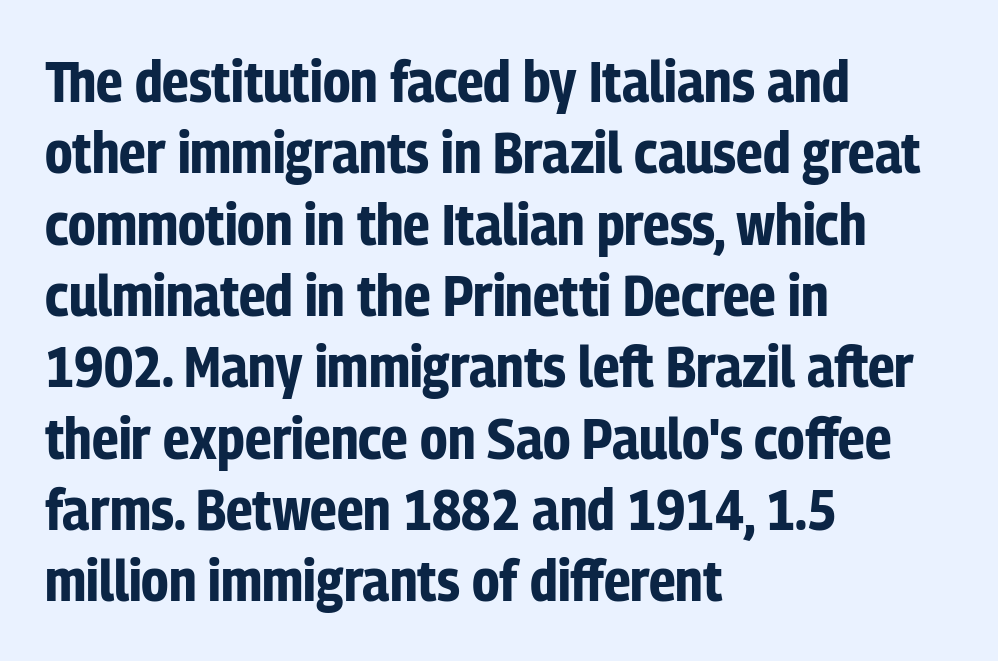
Q: Is the text bold? A: Yes.
Q: Is the text italic (slanted)? A: No, it is upright.
Q: Is the typeface a serif or a sans-serif typeface? A: Sans-serif.
Q: Is the text underlined? A: No.
Q: How is the paragraph aligned? A: Left-aligned.
Q: Is the spacing between letters normal or unusually wide? A: Normal.
Q: Width (condensed, normal, or wide)? A: Condensed.
Q: Stroke contrast? A: Low.
Q: x-height? A: Medium.
Q: Monospaced? A: No.
